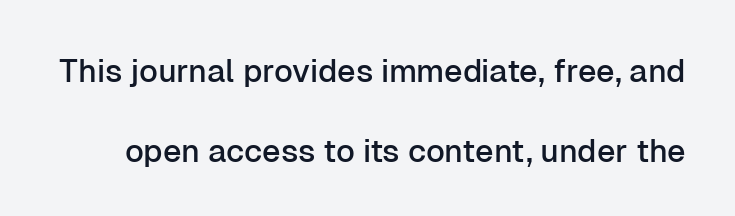
{"serif": "no", "italic": "no", "width": "normal", "stroke_contrast": "low", "x_height": "medium", "monospaced": "no", "underline": "no", "line_spacing": "loose", "line_spacing_ratio": 2.5, "letter_spacing": "normal", "letter_spacing_em": 0.0, "glyph_px": 32}
